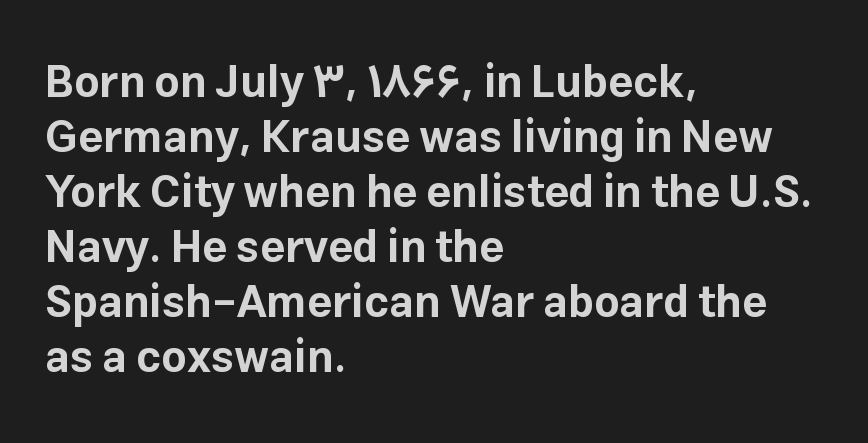
{"serif": "no", "italic": "no", "bold": "yes", "weight": "bold", "width": "normal", "stroke_contrast": "low", "x_height": "medium", "monospaced": "no", "underline": "no", "align": "left", "line_spacing": "normal", "line_spacing_ratio": 1.25, "letter_spacing": "normal", "letter_spacing_em": 0.0, "glyph_px": 44}
